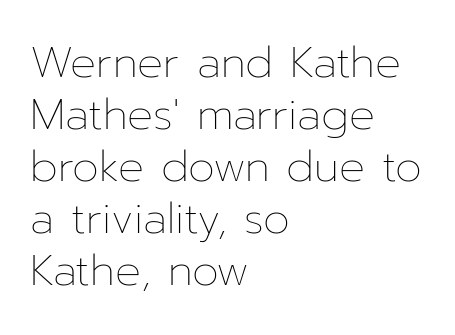
Only glyphs here, with clear space below each row. Unlike italic type, these characters show no tilt at all. The setting favours the left margin, as ordinary paragraphs usually do. Each letter keeps its own natural width here, so spacing adapts to shape.
